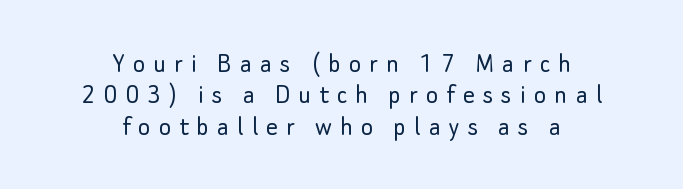
{"serif": "no", "italic": "no", "bold": "no", "weight": "light", "width": "normal", "stroke_contrast": "low", "x_height": "small", "monospaced": "no", "underline": "no", "align": "center", "line_spacing": "tight", "line_spacing_ratio": 1.08, "letter_spacing": "wide", "letter_spacing_em": 0.28, "glyph_px": 29}
